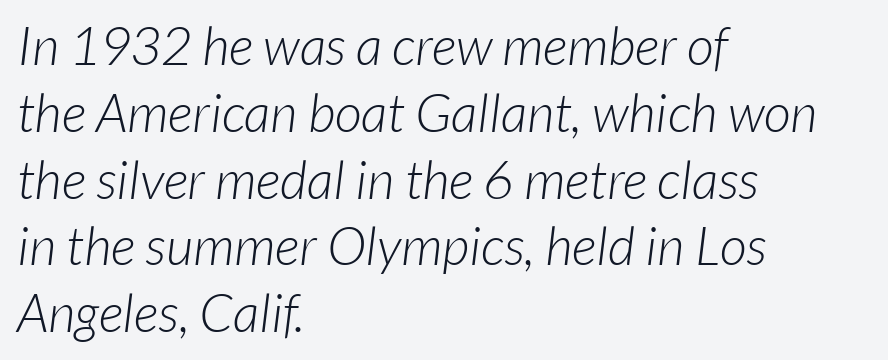
{"serif": "no", "bold": "no", "weight": "light", "width": "normal", "stroke_contrast": "low", "x_height": "medium", "monospaced": "no", "underline": "no", "align": "left", "line_spacing": "normal", "line_spacing_ratio": 1.26, "letter_spacing": "normal", "letter_spacing_em": 0.0, "glyph_px": 53}
